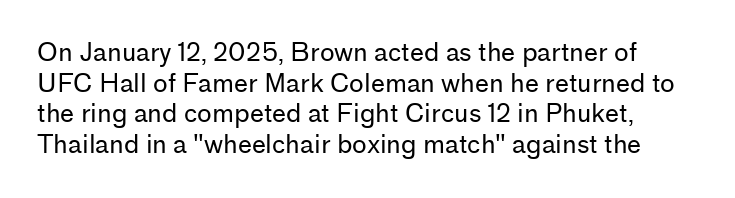
Characters follow at the spacing the type designer built in. Descenders hang freely into open space. This reads as an unemphasized weight, regular at the heaviest. You can tell it's not italic because the verticals are truly vertical.
